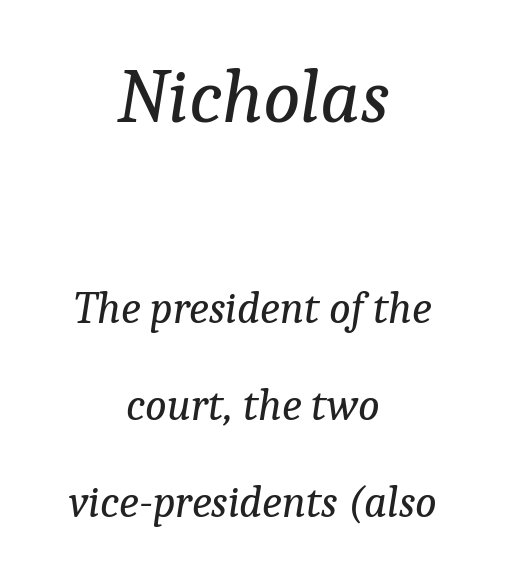
Q: Is the text bold? A: No.
Q: Is the text italic (slanted)? A: Yes, it leans right by about 9 degrees.
Q: Is the typeface a serif or a sans-serif typeface? A: Serif.
Q: Is the text underlined? A: No.
Q: How is the paragraph aligned? A: Centered.
Q: Is the spacing between letters normal or unusually wide? A: Normal.
Q: Is the spacing between lines tight, normal or loose? A: Loose.
Q: Which block of text is set in a larger size, the first (top) or the second (bottom)? A: The first (top) one.
Q: Width (condensed, normal, or wide)? A: Normal.
Q: Stroke contrast? A: Low.
Q: x-height? A: Medium.
Q: Monospaced? A: No.
